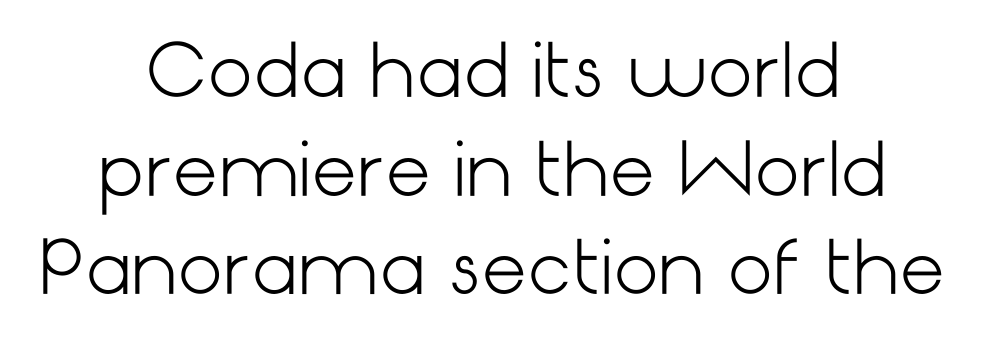
Vertically, the passage feels balanced, rows spaced as you'd expect. The lettering stays uniformly vertical, giving the passage a roman look. Stroke mass is kept to a normal reading level or below. You can tell from the bare stems that sans-serif type was used. The letters sit at their default tracking, neither squeezed nor spread. Horizontal alignment here is central, giving a formal, balanced look.
